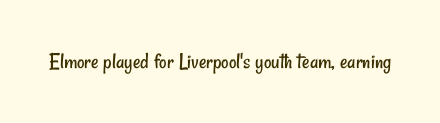
The image shows 23 px text type; set normal letter spacing, not underlined.
